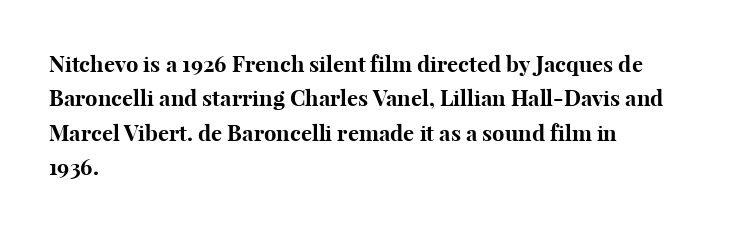
The image shows 22 px bold type, upright; set left-aligned, normal line spacing (1.56x), normal letter spacing, not underlined.
